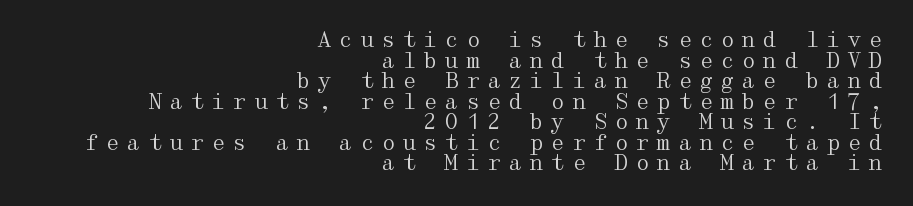
Q: Is the text bold? A: No.
Q: Is the text italic (slanted)? A: No, it is upright.
Q: Is the text underlined? A: No.
Q: How is the paragraph aligned? A: Right-aligned.
Q: Is the spacing between letters normal or unusually wide? A: Unusually wide.
Q: Is the spacing between lines tight, normal or loose? A: Tight.
